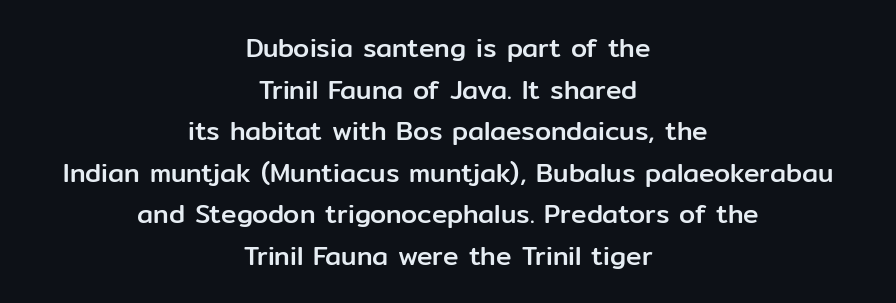
Q: Is the text italic (slanted)? A: No, it is upright.
Q: Is the text underlined? A: No.
Q: How is the paragraph aligned? A: Centered.
Q: Is the spacing between letters normal or unusually wide? A: Normal.
Q: Is the spacing between lines tight, normal or loose? A: Normal.
